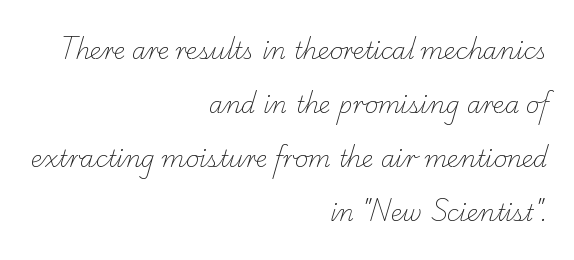
{"bold": "no", "underline": "no", "align": "right", "line_spacing": "loose", "line_spacing_ratio": 2.35, "letter_spacing": "normal", "letter_spacing_em": 0.0, "glyph_px": 23}
